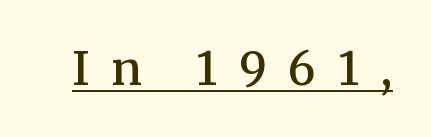
The glyphs have the mass of a demibold cut, below bold. The type sits square on the baseline with zero lean. Check the space under the baseline: a stroke is drawn there. The type family on display is of the serif kind.
